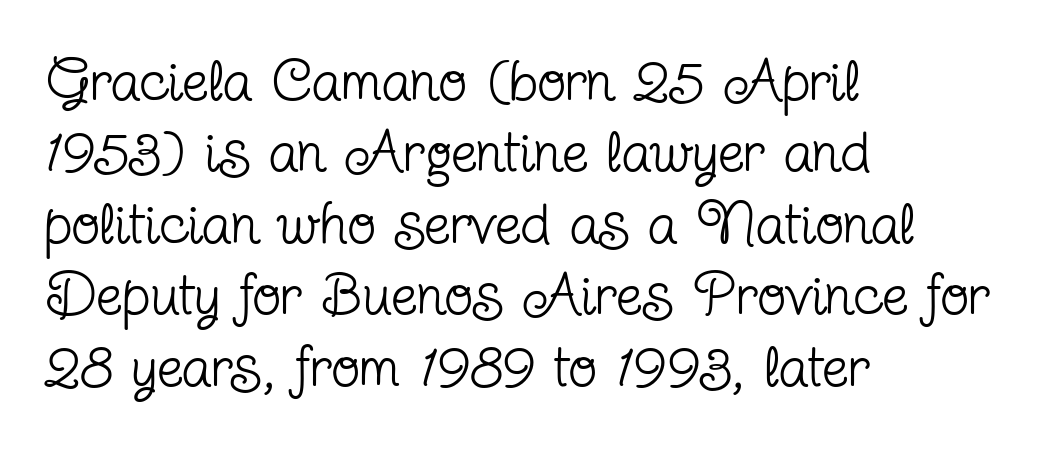
The image shows 59 px regular-weight, condensed serif type, upright; set left-aligned, line spacing 1.21x, normal letter spacing, not underlined; low stroke contrast and a medium x-height.
